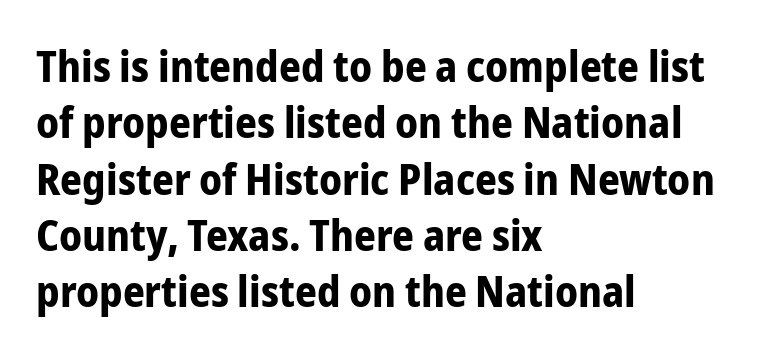
The image shows 43 px bold, condensed sans-serif type, upright; set left-aligned, normal line spacing (1.31x), normal letter spacing, not underlined; low stroke contrast and a medium x-height.
